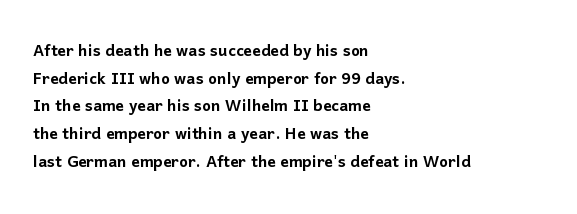
Every character sits straight up, as roman type does. Decoration check: the copy has no underline. A normal amount of white space separates one row of letters from the next. The passage shown has conventional tracking throughout.
